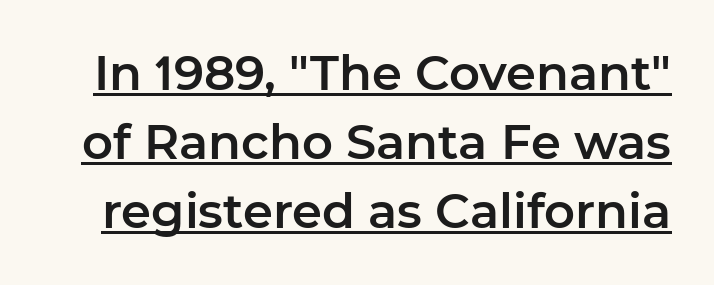
A typographer would call this underscored text. Check where the strokes stop: nothing finishes them off — pure sans. Default kerning and tracking; the words read as compact shapes. Notice how the stems are strictly vertical — no italics here. Baseline-to-baseline distance is the conventional proportion of letter height.
